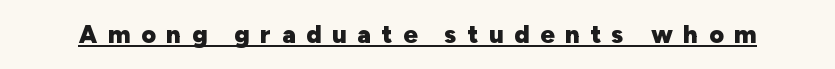
Tracking value appears strongly positive — letters spread wide. Underlining? Definitely there. Caption: bold face, heavy strokes. Unlike italic type, these characters show no tilt at all.
